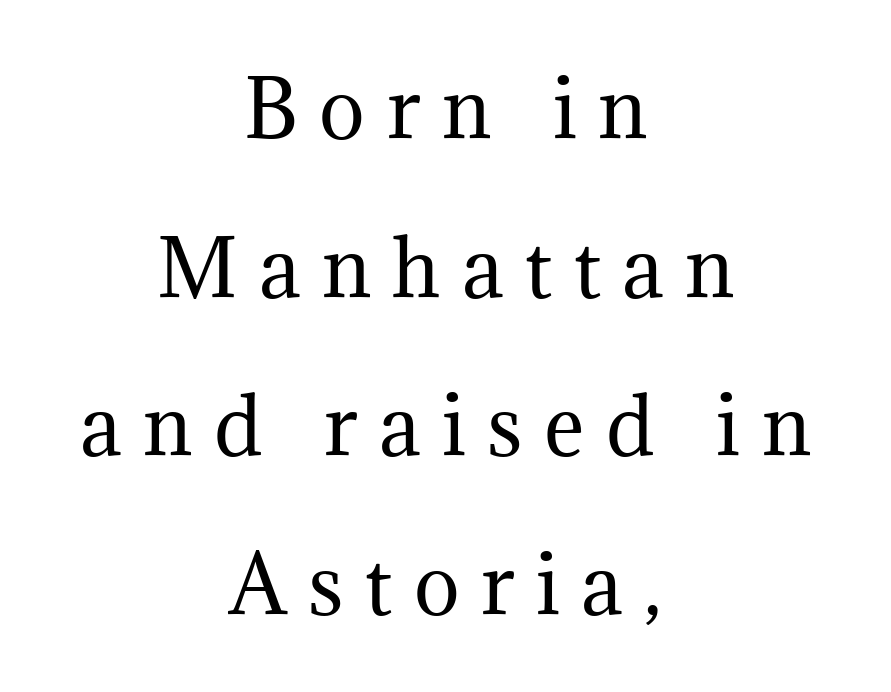
The image shows 77 px regular-weight serif type, upright; set centered, loose line spacing (2.06x), unusually wide letter spacing (+0.28 em), not underlined; medium stroke contrast and a medium x-height.
